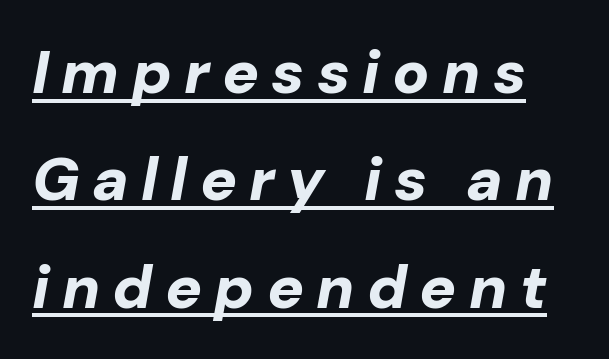
Q: Is the text bold? A: Yes.
Q: Is the text italic (slanted)? A: Yes, it leans right by about 10 degrees.
Q: Is the text underlined? A: Yes.
Q: Is the spacing between letters normal or unusually wide? A: Unusually wide.
Q: Width (condensed, normal, or wide)? A: Normal.
Q: Stroke contrast? A: Low.
Q: x-height? A: Medium.
Q: Monospaced? A: No.
